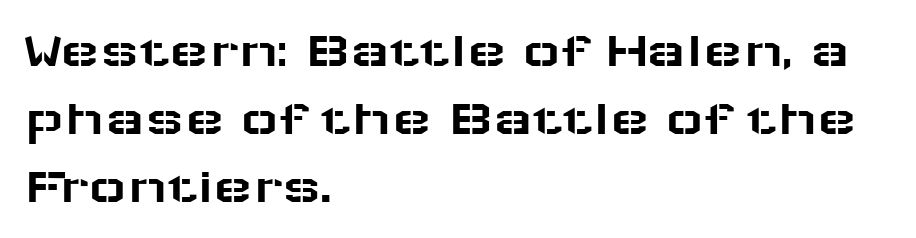
The image shows 52 px wide sans-serif type, upright; set left-aligned, normal line spacing (1.31x), normal letter spacing, not underlined; low stroke contrast and a medium x-height.
